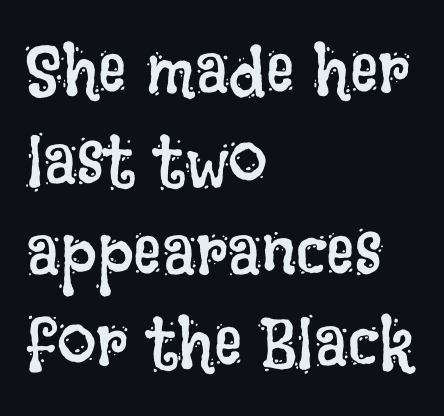
{"italic": "no", "bold": "no", "weight": "regular", "width": "condensed", "stroke_contrast": "low", "x_height": "large", "monospaced": "no", "underline": "no", "align": "left", "line_spacing": "normal", "line_spacing_ratio": 1.3, "letter_spacing": "normal", "letter_spacing_em": 0.0, "glyph_px": 70}
